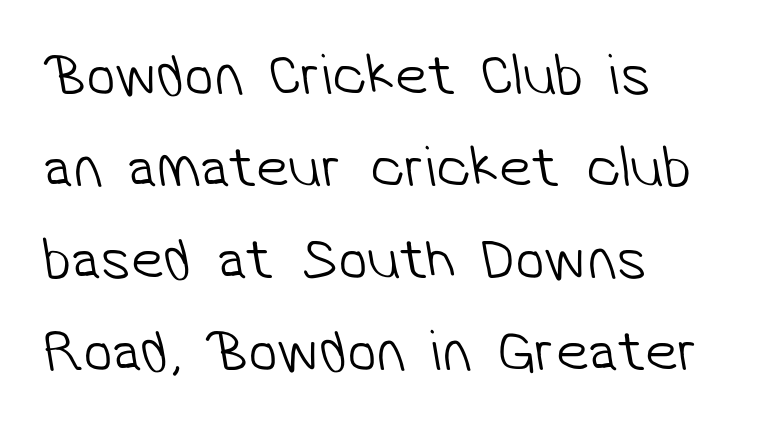
Q: Is the text bold? A: No.
Q: Is the typeface a serif or a sans-serif typeface? A: Sans-serif.
Q: Is the text underlined? A: No.
Q: Is the spacing between letters normal or unusually wide? A: Normal.
Q: Is the spacing between lines tight, normal or loose? A: Normal.
Q: Width (condensed, normal, or wide)? A: Normal.
Q: Stroke contrast? A: Low.
Q: x-height? A: Medium.
Q: Monospaced? A: No.
